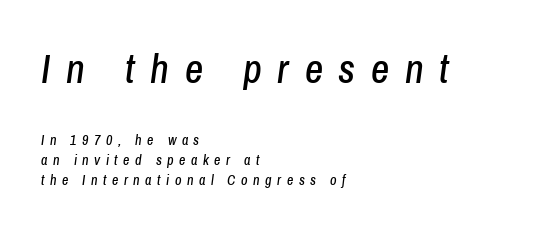
The image shows 40 px condensed type, italic (leaning right); set left-aligned, normal line spacing (1.42x), unusually wide letter spacing (+0.39 em), not underlined; the first (top) block is 2.86x larger; low stroke contrast and a medium x-height.
